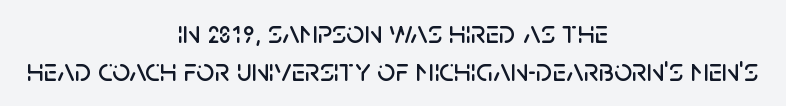
The image shows 32 px sans-serif type, upright; set centered, line spacing 1.19x, normal letter spacing, not underlined; low stroke contrast and a large x-height.
